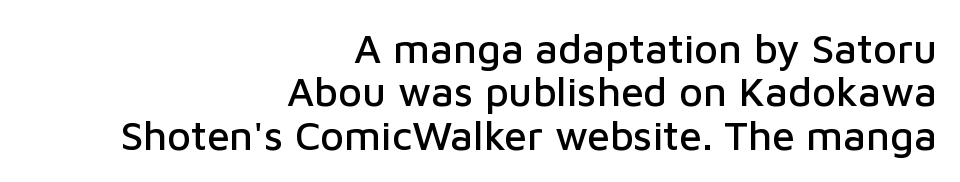
{"serif": "no", "italic": "no", "width": "normal", "stroke_contrast": "low", "x_height": "medium", "monospaced": "no", "underline": "no", "align": "right", "line_spacing": "tight", "line_spacing_ratio": 1.06, "letter_spacing": "normal", "letter_spacing_em": 0.0, "glyph_px": 41}
